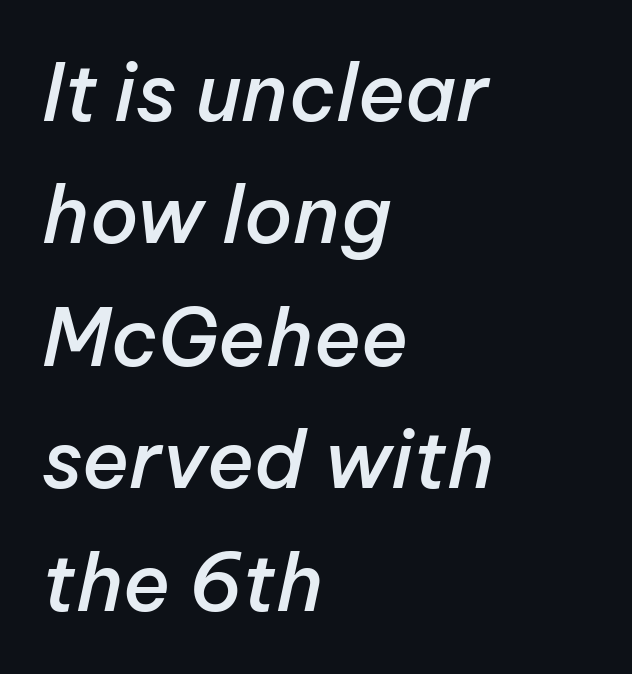
The image shows 79 px semibold type, italic (leaning right); set left-aligned, normal line spacing (1.55x), normal letter spacing, not underlined; low stroke contrast and a medium x-height.
